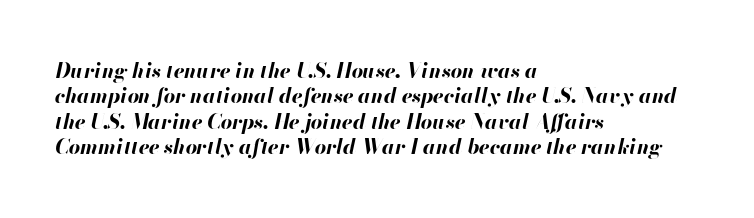
{"italic": "yes", "lean": "right", "slant_degrees": 13, "bold": "yes", "underline": "no", "align": "left", "line_spacing": "normal", "line_spacing_ratio": 1.27, "letter_spacing": "normal", "letter_spacing_em": 0.0, "glyph_px": 20}
